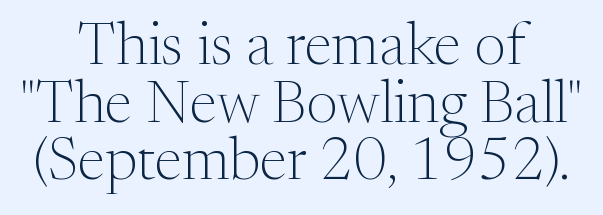
The image shows 60 px light serif type, upright; set centered, tight line spacing (0.96x), normal letter spacing, not underlined; medium stroke contrast and a medium x-height.
